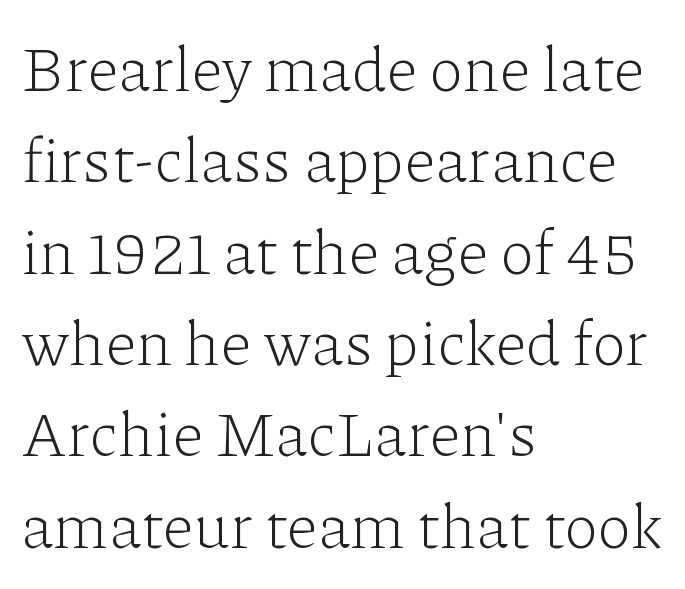
Q: Is the text bold? A: No.
Q: Is the text italic (slanted)? A: No, it is upright.
Q: Is the typeface a serif or a sans-serif typeface? A: Serif.
Q: Is the text underlined? A: No.
Q: How is the paragraph aligned? A: Left-aligned.
Q: Is the spacing between letters normal or unusually wide? A: Normal.
Q: Is the spacing between lines tight, normal or loose? A: Normal.
Q: Width (condensed, normal, or wide)? A: Normal.
Q: Stroke contrast? A: Low.
Q: x-height? A: Medium.
Q: Monospaced? A: No.
